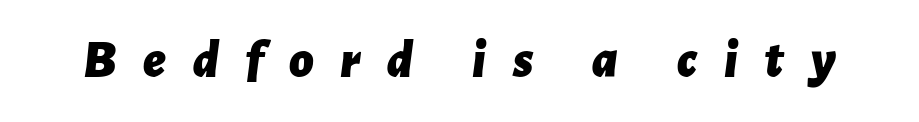
{"italic": "yes", "lean": "right", "slant_degrees": 7, "bold": "yes", "weight": "bold", "width": "normal", "stroke_contrast": "low", "x_height": "medium", "monospaced": "no", "underline": "no", "letter_spacing": "wide", "letter_spacing_em": 0.5, "glyph_px": 53}
